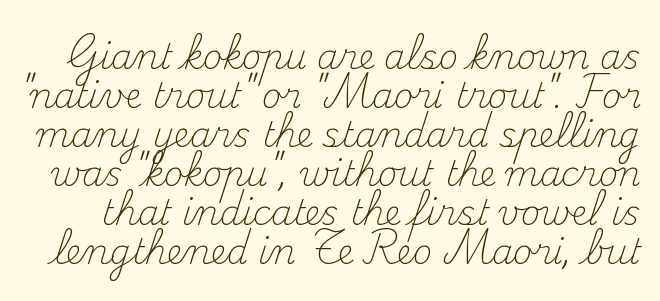
{"serif": "yes", "bold": "no", "weight": "light", "width": "normal", "stroke_contrast": "medium", "x_height": "small", "monospaced": "no", "underline": "no", "line_spacing": "tight", "line_spacing_ratio": 1.15, "letter_spacing": "normal", "letter_spacing_em": 0.0, "glyph_px": 34}
